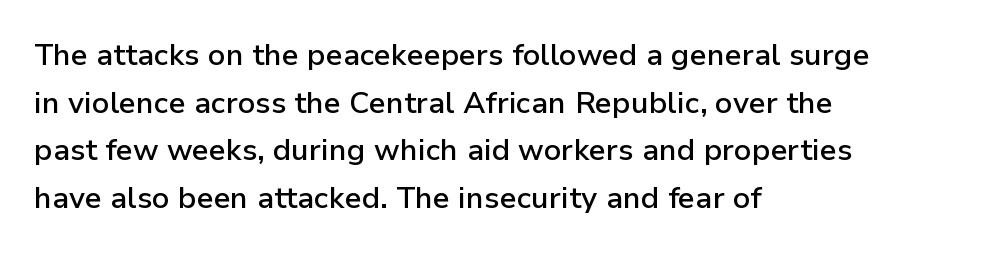
{"serif": "no", "italic": "no", "bold": "semi", "weight": "semibold", "width": "normal", "stroke_contrast": "low", "x_height": "medium", "monospaced": "no", "underline": "no", "align": "left", "line_spacing": "normal", "line_spacing_ratio": 1.59, "letter_spacing": "normal", "letter_spacing_em": 0.0, "glyph_px": 30}
